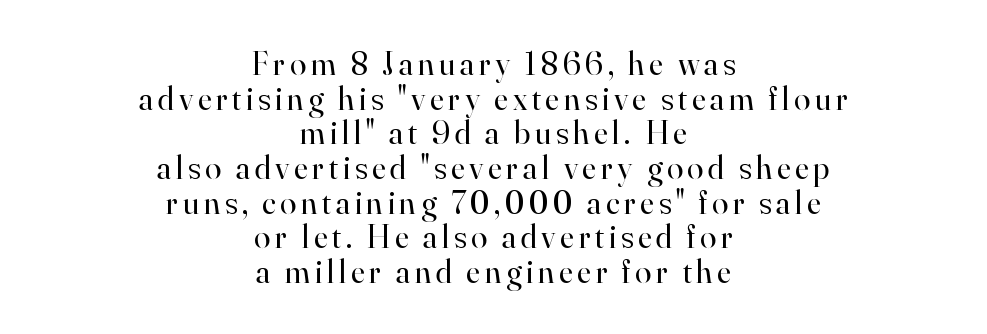
Is this a fixed-width face? No — the glyphs have proportional, varying widths. Neither beginnings nor endings align; midpoints do. The typeface has the unassuming heft of standard copy or less. Ordinary non-slanted type is in use. Regarding leading, the lines here are crowded together.
